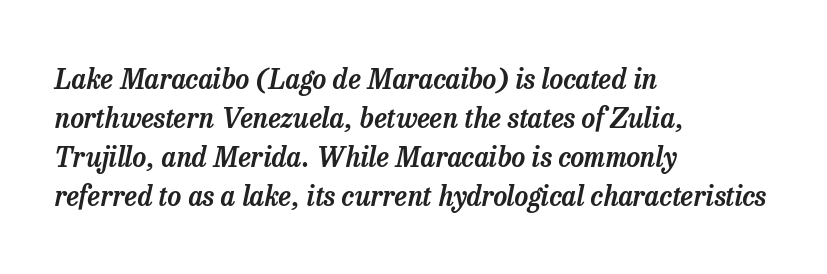
Which margin do the lines hug? The left one — the right edge is uneven. Each word holds together tightly as a unit, with standard inter-letter gaps. The strip under each line holds only bare page. The rows are spaced the way most documents space them. Posture: slanted.
